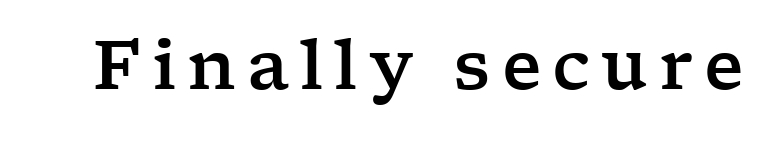
The image shows 68 px wide serif type, upright; set not underlined; low stroke contrast and a medium x-height.
